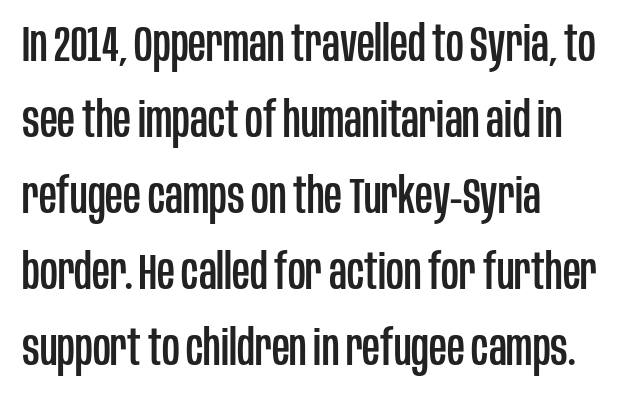
Horizontal bands of white between lines are of average thickness. Each letter's strokes conclude bluntly, with no projecting serifs. You could not count columns in this text — the font is proportionally spaced. Posture: vertical. Descenders are the only things crossing below the line. Students, note that the glyphs here touch the page at normal intervals.
